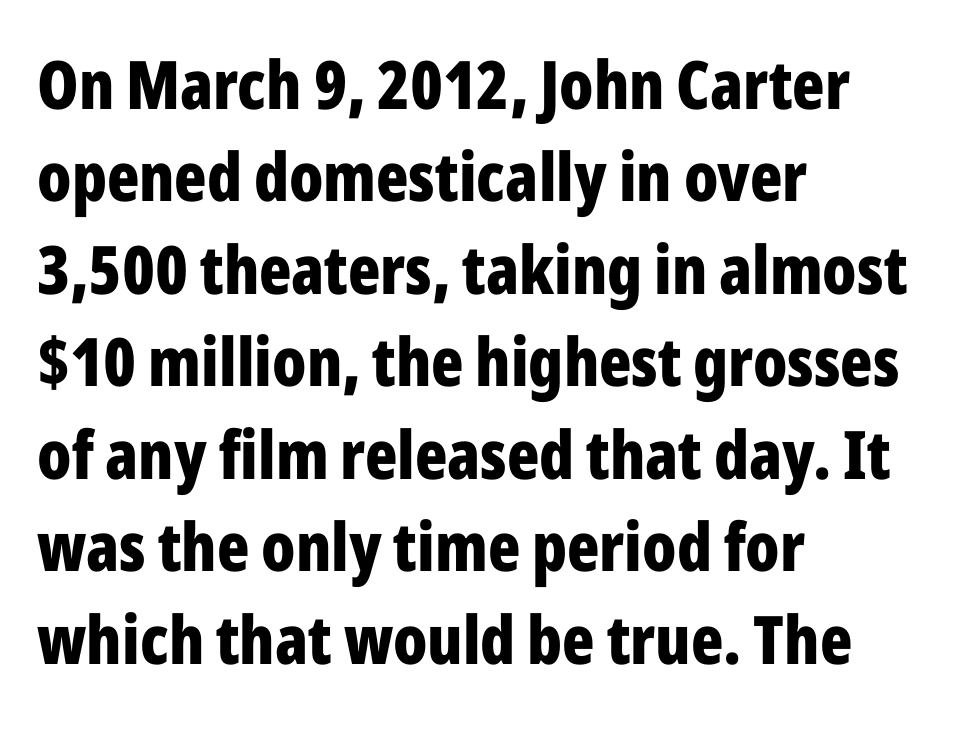
Q: Is the text bold? A: Yes.
Q: Is the text italic (slanted)? A: No, it is upright.
Q: Is the typeface a serif or a sans-serif typeface? A: Sans-serif.
Q: Is the text underlined? A: No.
Q: How is the paragraph aligned? A: Left-aligned.
Q: Is the spacing between letters normal or unusually wide? A: Normal.
Q: Is the spacing between lines tight, normal or loose? A: Normal.
Q: Width (condensed, normal, or wide)? A: Condensed.
Q: Stroke contrast? A: Low.
Q: x-height? A: Medium.
Q: Monospaced? A: No.
